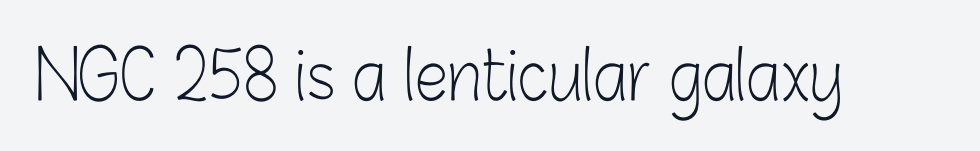
The image shows 67 px light, condensed sans-serif type, upright; set normal letter spacing, not underlined; low stroke contrast and a medium x-height.
